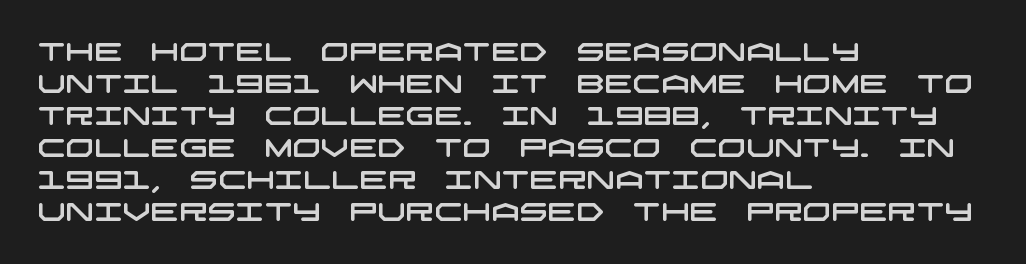
Descenders hang freely into open space. Line starts are locked; line ends wander. Characters follow at the spacing the type designer built in. A normal amount of white space separates one row of letters from the next.
